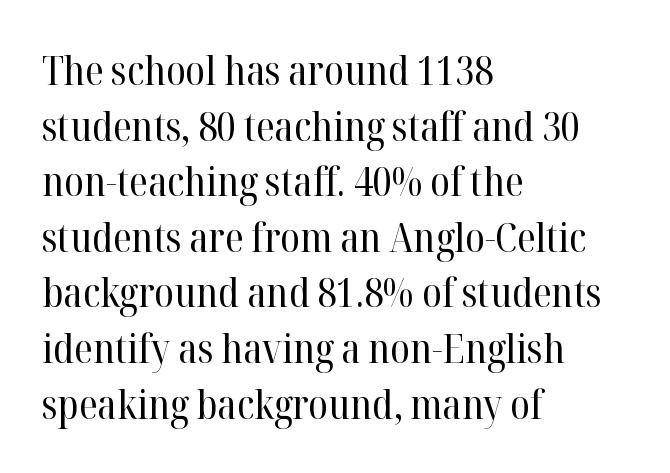
Q: Is the text bold? A: No.
Q: Is the text italic (slanted)? A: No, it is upright.
Q: Is the typeface a serif or a sans-serif typeface? A: Serif.
Q: Is the text underlined? A: No.
Q: How is the paragraph aligned? A: Left-aligned.
Q: Is the spacing between letters normal or unusually wide? A: Normal.
Q: Is the spacing between lines tight, normal or loose? A: Normal.
Q: Width (condensed, normal, or wide)? A: Normal.
Q: Stroke contrast? A: High.
Q: x-height? A: Medium.
Q: Monospaced? A: No.
